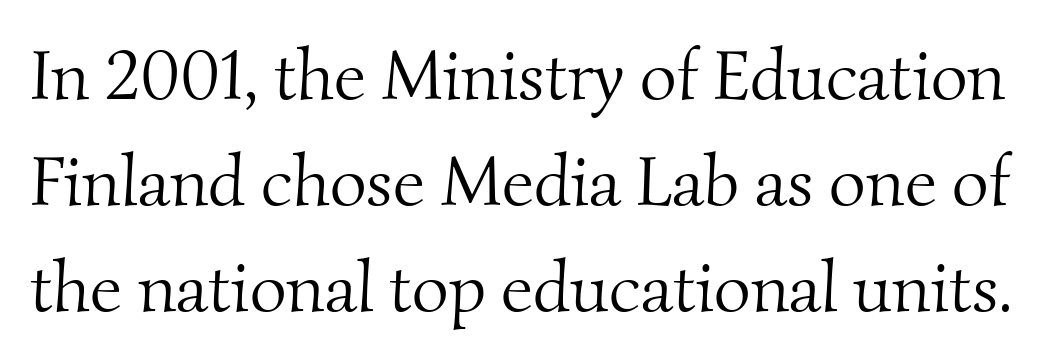
{"serif": "yes", "bold": "no", "weight": "light", "width": "normal", "stroke_contrast": "medium", "x_height": "small", "monospaced": "no", "underline": "no", "line_spacing": "normal", "line_spacing_ratio": 1.49, "letter_spacing": "normal", "letter_spacing_em": 0.0, "glyph_px": 71}
